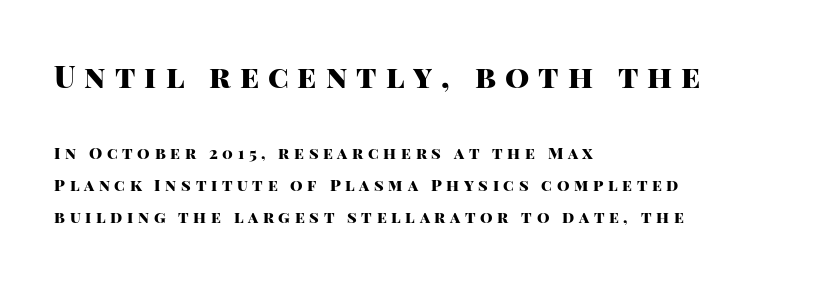
{"serif": "no", "italic": "no", "bold": "yes", "weight": "heavy", "width": "normal", "stroke_contrast": "high", "x_height": "large", "monospaced": "no", "underline": "no", "align": "left", "line_spacing": "loose", "line_spacing_ratio": 2.01, "letter_spacing": "wide", "letter_spacing_em": 0.29, "larger_block": "first", "size_ratio": 1.94, "glyph_px": 31}
